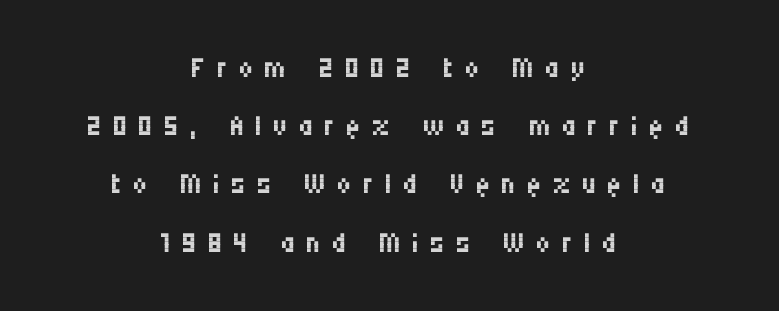
{"serif": "no", "italic": "no", "bold": "no", "weight": "regular", "width": "condensed", "stroke_contrast": "medium", "x_height": "large", "monospaced": "no", "underline": "no", "align": "center", "line_spacing": "normal", "line_spacing_ratio": 1.42, "letter_spacing": "wide", "letter_spacing_em": 0.26, "glyph_px": 41}
